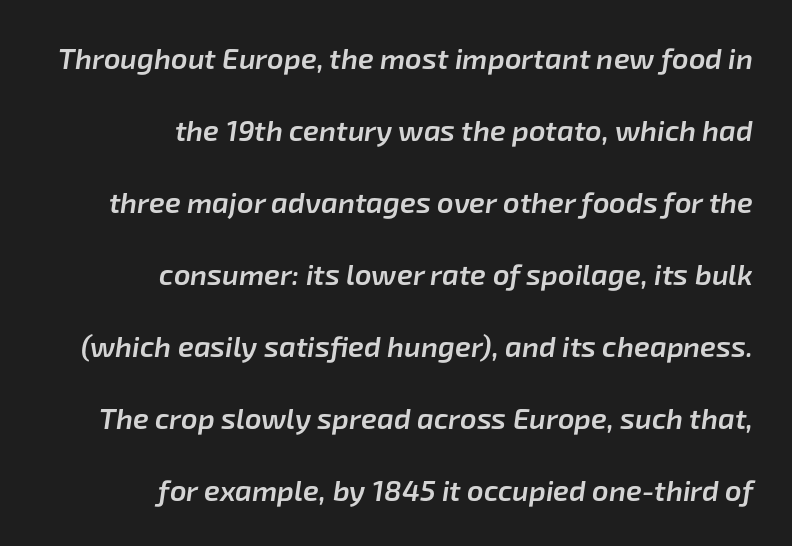
The image shows 29 px semibold type, italic (leaning right); set right-aligned, loose line spacing (2.48x), normal letter spacing, not underlined; low stroke contrast and a medium x-height.
